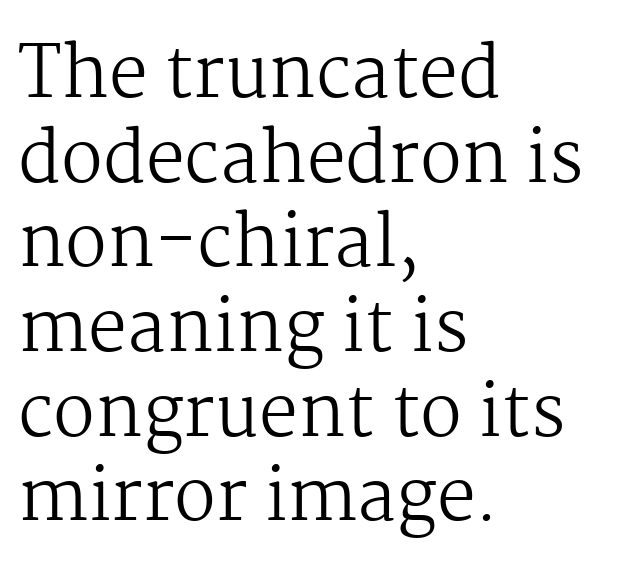
Q: Is the text bold? A: No.
Q: Is the text italic (slanted)? A: No, it is upright.
Q: Is the typeface a serif or a sans-serif typeface? A: Serif.
Q: Is the text underlined? A: No.
Q: How is the paragraph aligned? A: Left-aligned.
Q: Is the spacing between letters normal or unusually wide? A: Normal.
Q: Width (condensed, normal, or wide)? A: Normal.
Q: Stroke contrast? A: Medium.
Q: x-height? A: Medium.
Q: Monospaced? A: No.
